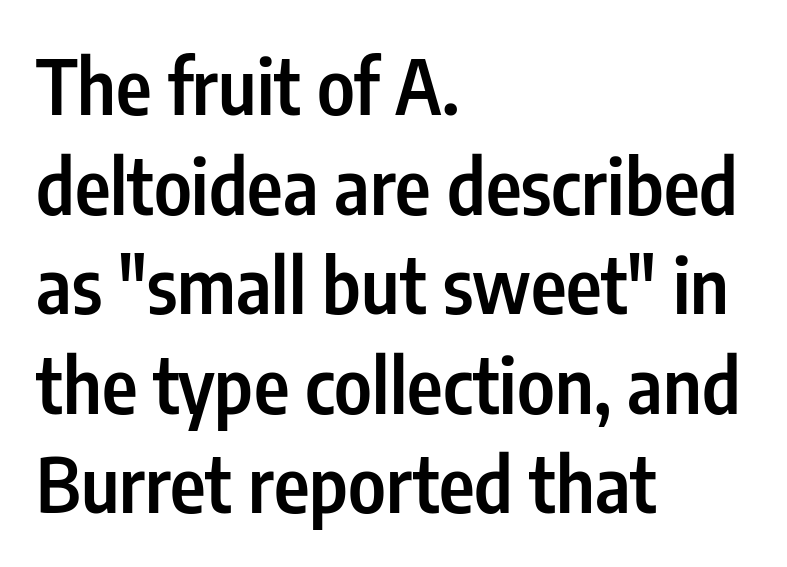
{"serif": "no", "italic": "no", "bold": "semi", "weight": "semibold", "width": "condensed", "stroke_contrast": "low", "x_height": "medium", "monospaced": "no", "underline": "no", "align": "left", "line_spacing": "normal", "line_spacing_ratio": 1.31, "letter_spacing": "normal", "letter_spacing_em": 0.0, "glyph_px": 76}
